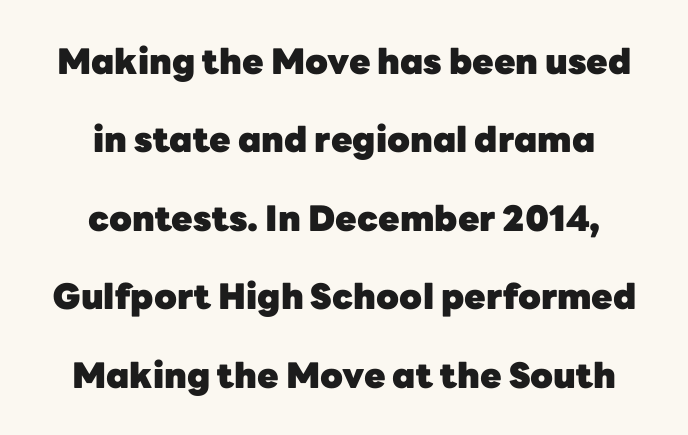
{"serif": "no", "italic": "no", "bold": "yes", "weight": "heavy", "width": "normal", "stroke_contrast": "low", "x_height": "medium", "monospaced": "no", "underline": "no", "align": "center", "line_spacing": "loose", "line_spacing_ratio": 2.24, "letter_spacing": "normal", "letter_spacing_em": 0.0, "glyph_px": 35}
